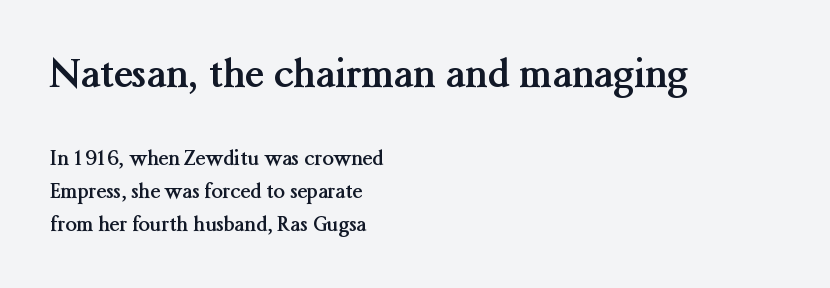
This sample has the flowing, uneven cadence of proportional lettering. The space between consecutive lines is moderate. The baseline area is clear. Letter spacing: default. These two chunks differ in scale, with the top chunk taking the larger measure. This sample uses a serif face.
